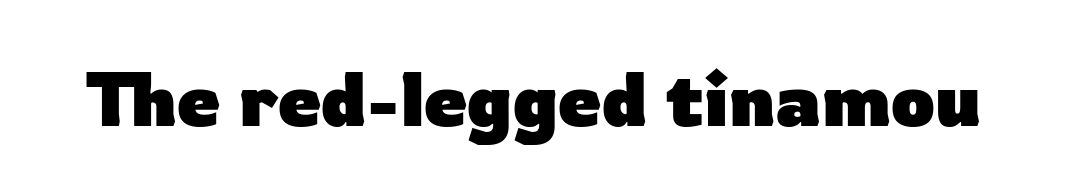
The image shows 77 px heavy sans-serif type, upright; set normal letter spacing, not underlined; low stroke contrast and a medium x-height.
